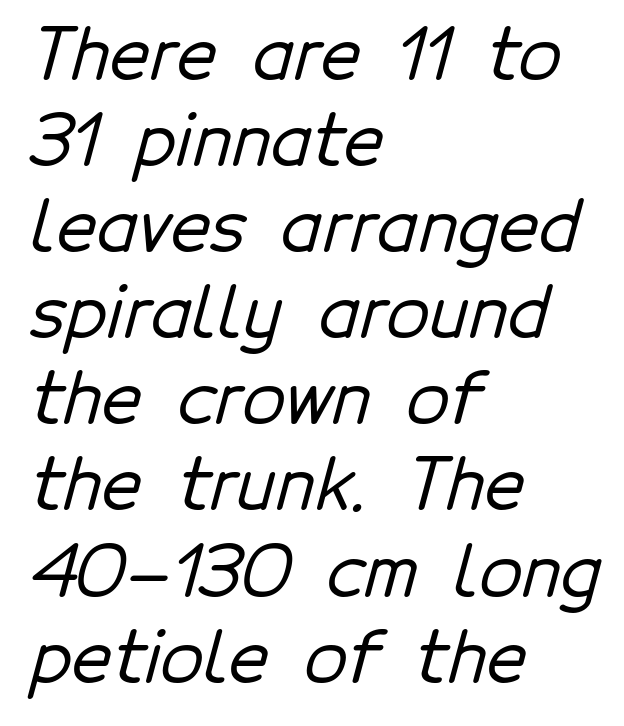
{"serif": "no", "width": "normal", "stroke_contrast": "low", "x_height": "medium", "monospaced": "no", "underline": "no", "align": "left", "line_spacing_ratio": 1.23, "letter_spacing": "normal", "letter_spacing_em": 0.0, "glyph_px": 70}
